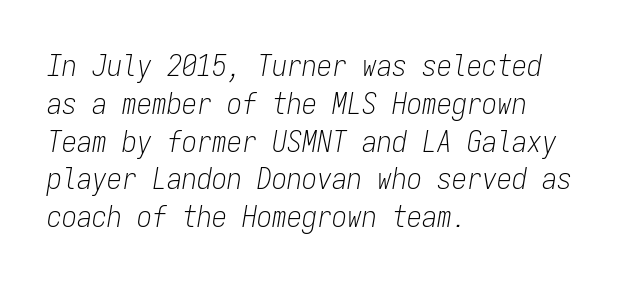
Q: Is the text bold? A: No.
Q: Is the text italic (slanted)? A: Yes, it leans right by about 9 degrees.
Q: Is the text underlined? A: No.
Q: How is the paragraph aligned? A: Left-aligned.
Q: Is the spacing between letters normal or unusually wide? A: Normal.
Q: Is the spacing between lines tight, normal or loose? A: Normal.
Q: Width (condensed, normal, or wide)? A: Condensed.
Q: Stroke contrast? A: Low.
Q: x-height? A: Medium.
Q: Monospaced? A: Yes.
